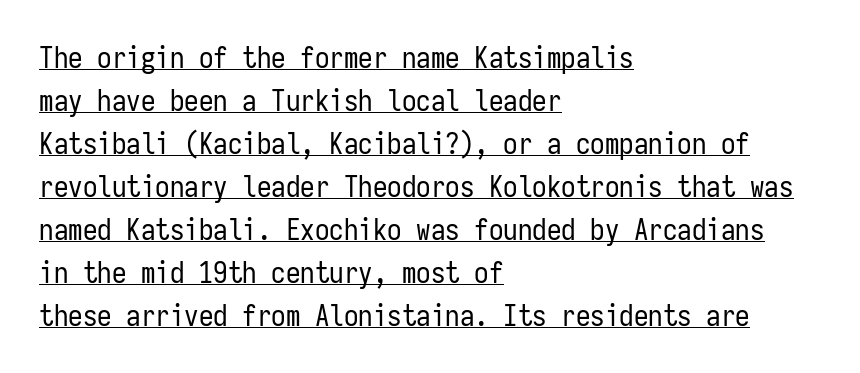
Q: Is the text bold? A: No.
Q: Is the text italic (slanted)? A: No, it is upright.
Q: Is the typeface a serif or a sans-serif typeface? A: Sans-serif.
Q: Is the text underlined? A: Yes.
Q: How is the paragraph aligned? A: Left-aligned.
Q: Is the spacing between letters normal or unusually wide? A: Normal.
Q: Is the spacing between lines tight, normal or loose? A: Normal.
Q: Width (condensed, normal, or wide)? A: Condensed.
Q: Stroke contrast? A: Low.
Q: x-height? A: Medium.
Q: Monospaced? A: Yes.
